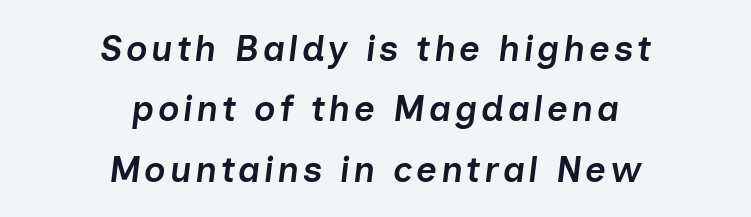
Q: Is the text bold? A: Semi-bold.
Q: Is the text italic (slanted)? A: Yes, it leans right by about 7 degrees.
Q: Is the text underlined? A: No.
Q: How is the paragraph aligned? A: Centered.
Q: Is the spacing between lines tight, normal or loose? A: Normal.
Q: Width (condensed, normal, or wide)? A: Normal.
Q: Stroke contrast? A: Low.
Q: x-height? A: Medium.
Q: Monospaced? A: No.
